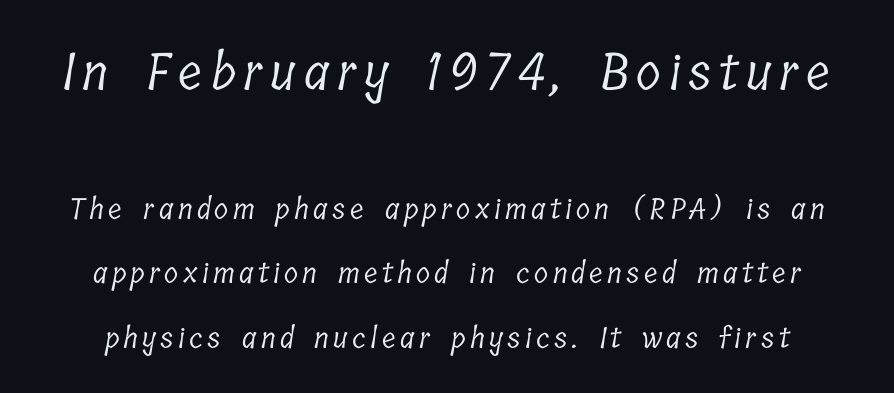
Q: Is the text bold? A: No.
Q: Is the typeface a serif or a sans-serif typeface? A: Serif.
Q: Is the text underlined? A: No.
Q: How is the paragraph aligned? A: Centered.
Q: Is the spacing between lines tight, normal or loose? A: Loose.
Q: Which block of text is set in a larger size, the first (top) or the second (bottom)? A: The first (top) one.
Q: Width (condensed, normal, or wide)? A: Condensed.
Q: Stroke contrast? A: Low.
Q: x-height? A: Medium.
Q: Monospaced? A: No.
